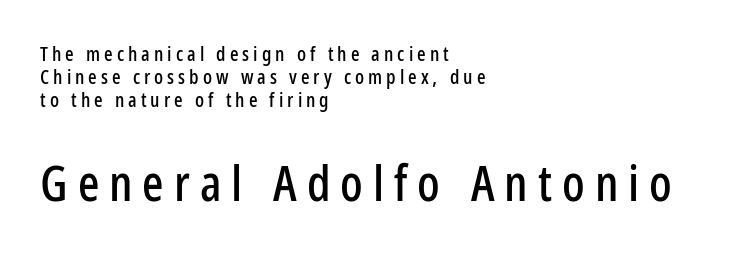
Q: Is the text italic (slanted)? A: No, it is upright.
Q: Is the typeface a serif or a sans-serif typeface? A: Sans-serif.
Q: Is the text underlined? A: No.
Q: How is the paragraph aligned? A: Left-aligned.
Q: Is the spacing between letters normal or unusually wide? A: Unusually wide.
Q: Which block of text is set in a larger size, the first (top) or the second (bottom)? A: The second (bottom) one.
Q: Width (condensed, normal, or wide)? A: Condensed.
Q: Stroke contrast? A: Low.
Q: x-height? A: Medium.
Q: Monospaced? A: No.
